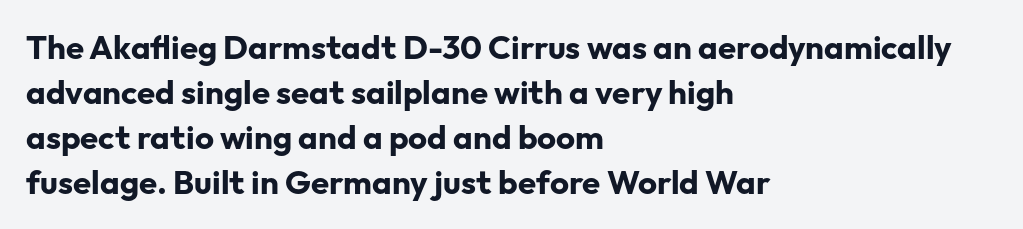
Line beginnings align vertically; line endings do not. Vertical spacing — default. Default kerning and tracking; the words read as compact shapes. Type without underlining. Unlike a traditional serif, this face leaves its strokes unadorned. Strong, thick strokes mark this as bold type.
